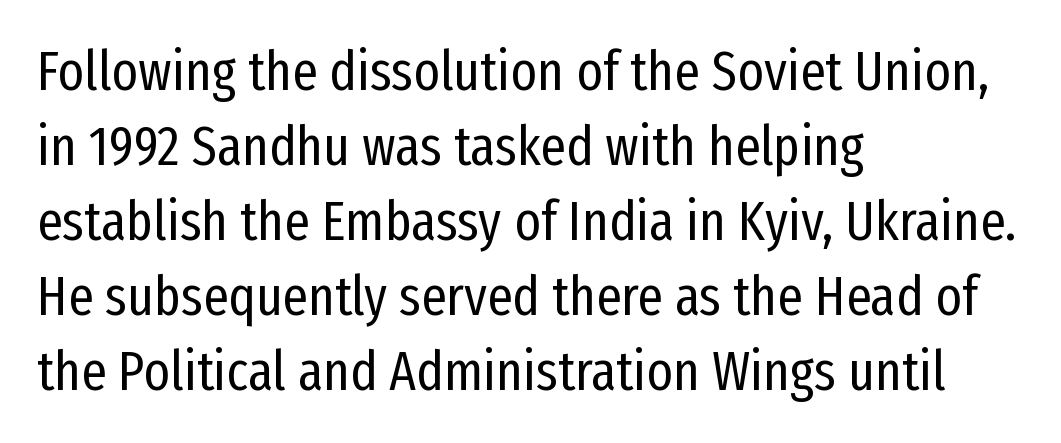
Q: Is the text bold? A: No.
Q: Is the text italic (slanted)? A: No, it is upright.
Q: Is the typeface a serif or a sans-serif typeface? A: Sans-serif.
Q: Is the text underlined? A: No.
Q: How is the paragraph aligned? A: Left-aligned.
Q: Is the spacing between letters normal or unusually wide? A: Normal.
Q: Is the spacing between lines tight, normal or loose? A: Normal.
Q: Width (condensed, normal, or wide)? A: Condensed.
Q: Stroke contrast? A: Low.
Q: x-height? A: Medium.
Q: Monospaced? A: No.
